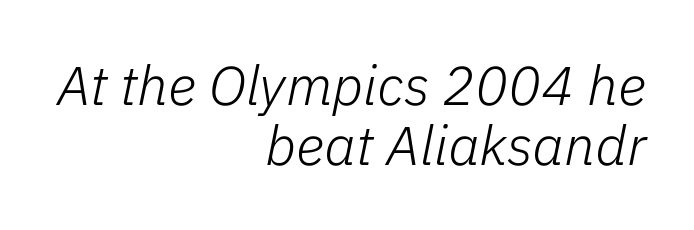
{"italic": "yes", "lean": "right", "slant_degrees": 11, "bold": "no", "weight": "light", "width": "normal", "stroke_contrast": "low", "x_height": "medium", "monospaced": "no", "underline": "no", "align": "right", "line_spacing": "tight", "line_spacing_ratio": 1.1, "letter_spacing": "normal", "letter_spacing_em": 0.0, "glyph_px": 55}
